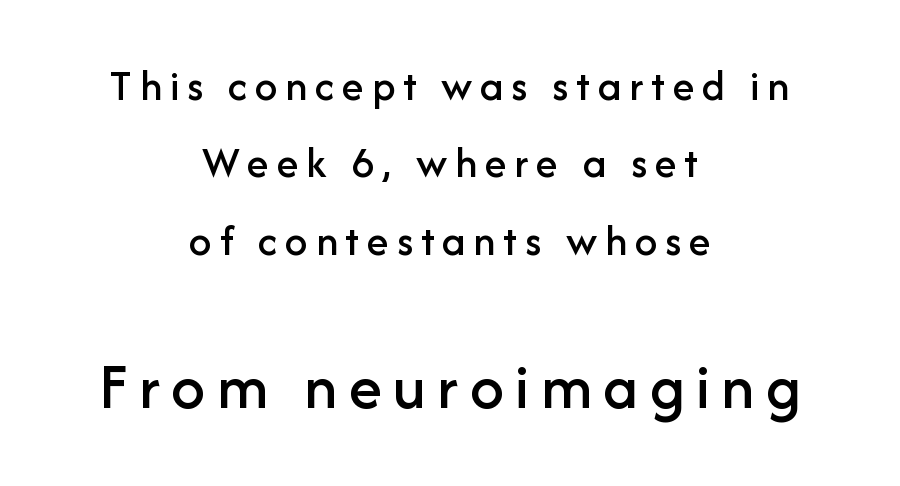
The image shows 67 px sans-serif type, upright; set centered, line spacing 1.72x, not underlined; the second (bottom) block is 1.49x larger; low stroke contrast and a medium x-height.
